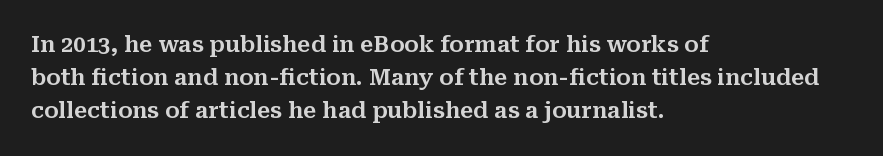
{"italic": "no", "underline": "no", "align": "left", "line_spacing": "normal", "line_spacing_ratio": 1.51, "letter_spacing": "normal", "letter_spacing_em": 0.0, "glyph_px": 22}
